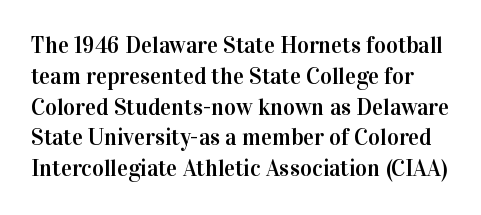
{"italic": "no", "underline": "no", "line_spacing": "normal", "line_spacing_ratio": 1.34, "letter_spacing": "normal", "letter_spacing_em": 0.0, "glyph_px": 23}
